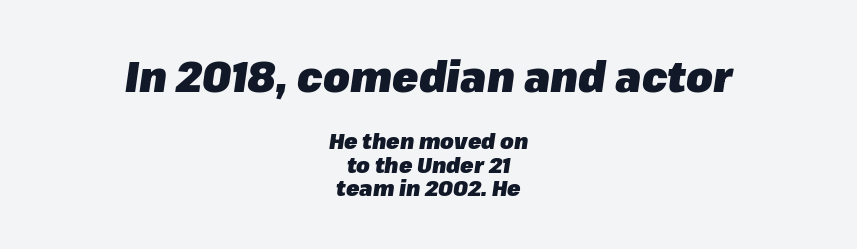
Q: Is the text bold? A: Yes.
Q: Is the text italic (slanted)? A: Yes, it leans right by about 8 degrees.
Q: Is the text underlined? A: No.
Q: How is the paragraph aligned? A: Centered.
Q: Is the spacing between letters normal or unusually wide? A: Normal.
Q: Is the spacing between lines tight, normal or loose? A: Tight.
Q: Which block of text is set in a larger size, the first (top) or the second (bottom)? A: The first (top) one.
Q: Width (condensed, normal, or wide)? A: Normal.
Q: Stroke contrast? A: Low.
Q: x-height? A: Medium.
Q: Monospaced? A: No.
